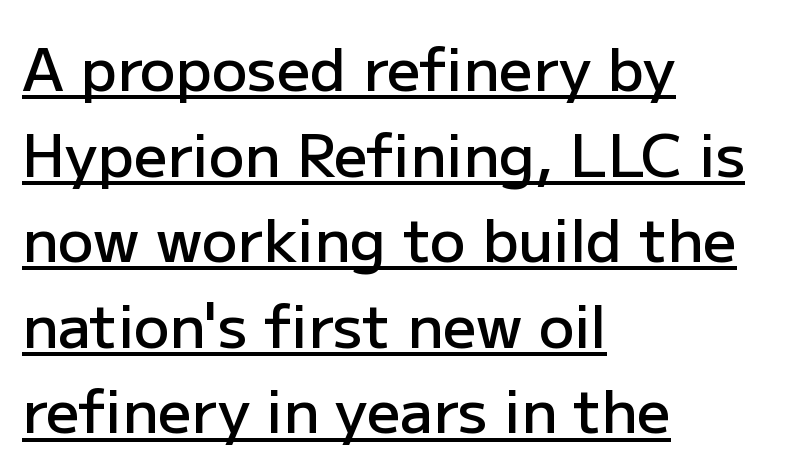
Q: Is the text bold? A: Semi-bold.
Q: Is the text italic (slanted)? A: No, it is upright.
Q: Is the typeface a serif or a sans-serif typeface? A: Sans-serif.
Q: Is the text underlined? A: Yes.
Q: How is the paragraph aligned? A: Left-aligned.
Q: Is the spacing between letters normal or unusually wide? A: Normal.
Q: Is the spacing between lines tight, normal or loose? A: Normal.
Q: Width (condensed, normal, or wide)? A: Normal.
Q: Stroke contrast? A: Low.
Q: x-height? A: Medium.
Q: Monospaced? A: No.
